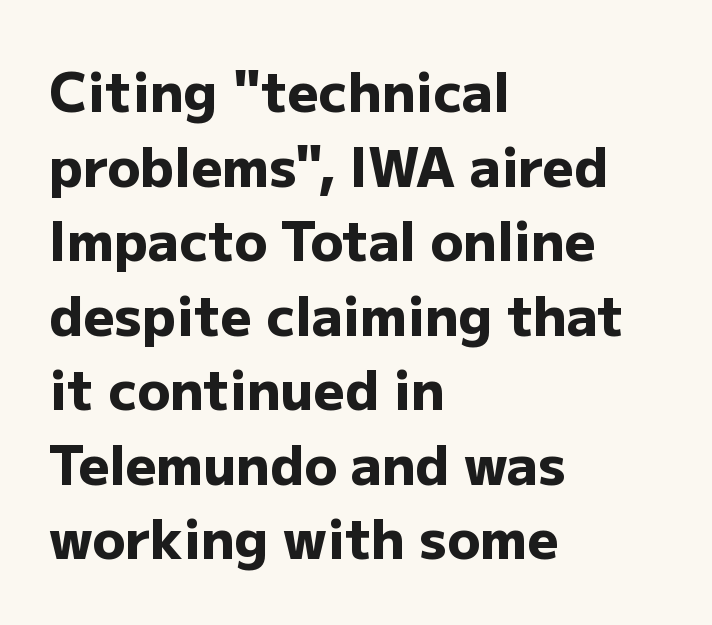
These words are printed bold, with thick strokes throughout. Descenders are the only things crossing below the line. Proportional: the letters do not fall into vertical columns. Does the leading feel generous? No, just average. There is no visible air inserted between adjacent glyphs. This is roman type, the default non-slanted kind.
